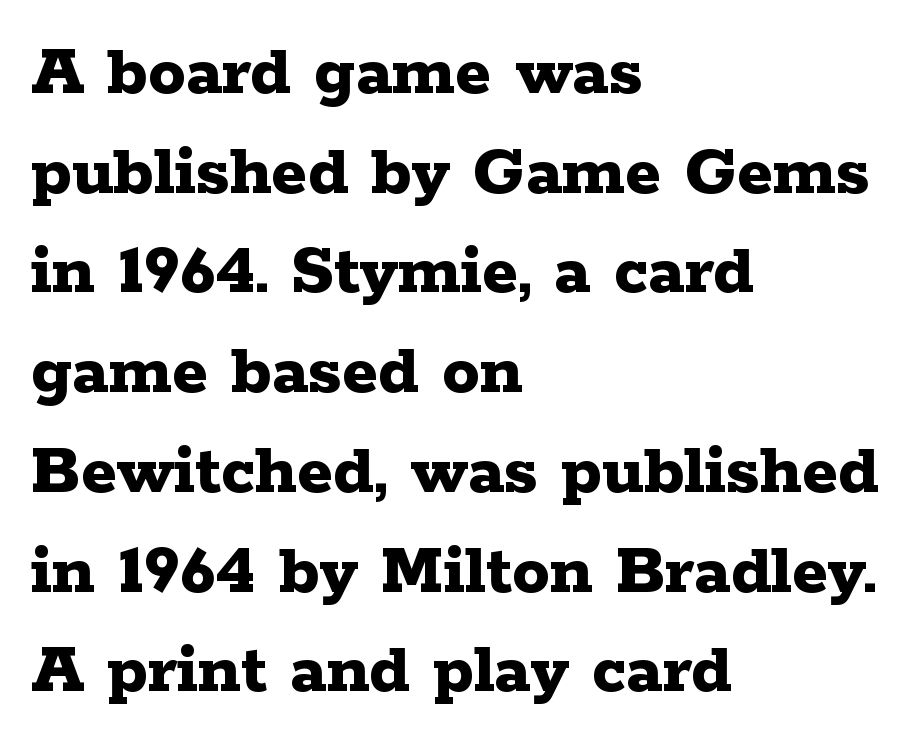
Q: Is the text bold? A: Yes.
Q: Is the text italic (slanted)? A: No, it is upright.
Q: Is the typeface a serif or a sans-serif typeface? A: Serif.
Q: Is the text underlined? A: No.
Q: How is the paragraph aligned? A: Left-aligned.
Q: Is the spacing between letters normal or unusually wide? A: Normal.
Q: Is the spacing between lines tight, normal or loose? A: Normal.
Q: Width (condensed, normal, or wide)? A: Wide.
Q: Stroke contrast? A: Low.
Q: x-height? A: Medium.
Q: Monospaced? A: No.
